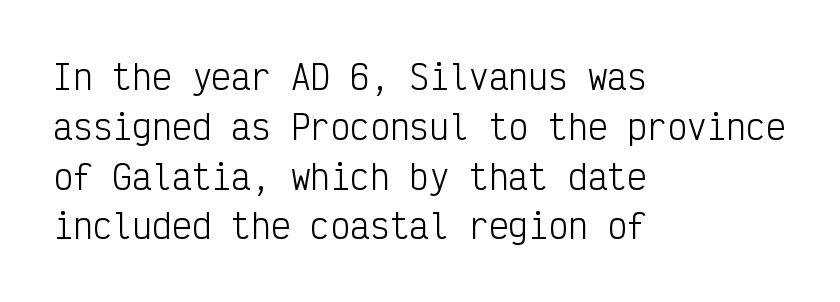
Q: Is the text bold? A: No.
Q: Is the text italic (slanted)? A: No, it is upright.
Q: Is the typeface a serif or a sans-serif typeface? A: Sans-serif.
Q: Is the text underlined? A: No.
Q: How is the paragraph aligned? A: Left-aligned.
Q: Is the spacing between letters normal or unusually wide? A: Normal.
Q: Is the spacing between lines tight, normal or loose? A: Normal.
Q: Width (condensed, normal, or wide)? A: Condensed.
Q: Stroke contrast? A: Low.
Q: x-height? A: Medium.
Q: Monospaced? A: Yes.
